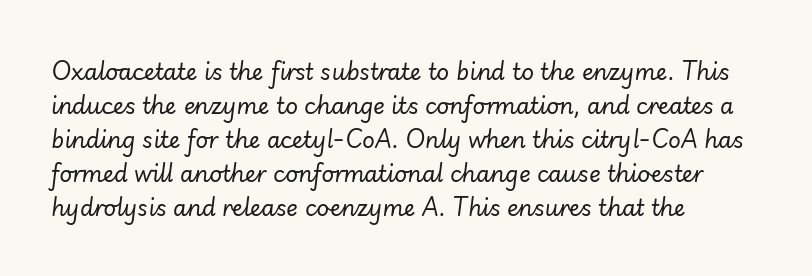
The image shows 22 px text type, italic (leaning right); set left-aligned, normal line spacing (1.54x), normal letter spacing, not underlined.
